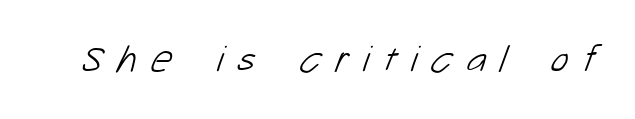
Q: Is the text bold? A: No.
Q: Is the typeface a serif or a sans-serif typeface? A: Sans-serif.
Q: Is the text underlined? A: No.
Q: Is the spacing between letters normal or unusually wide? A: Unusually wide.
Q: Width (condensed, normal, or wide)? A: Normal.
Q: Stroke contrast? A: Low.
Q: x-height? A: Medium.
Q: Monospaced? A: No.
